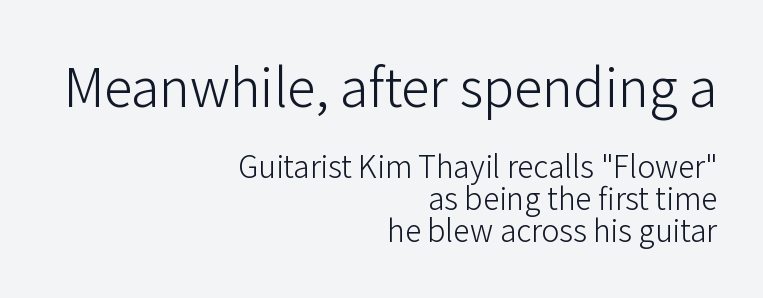
{"serif": "no", "italic": "no", "bold": "no", "weight": "light", "width": "normal", "stroke_contrast": "low", "x_height": "medium", "monospaced": "no", "underline": "no", "align": "right", "line_spacing": "tight", "line_spacing_ratio": 1.07, "letter_spacing": "normal", "letter_spacing_em": 0.0, "larger_block": "first", "size_ratio": 1.73, "glyph_px": 52}
